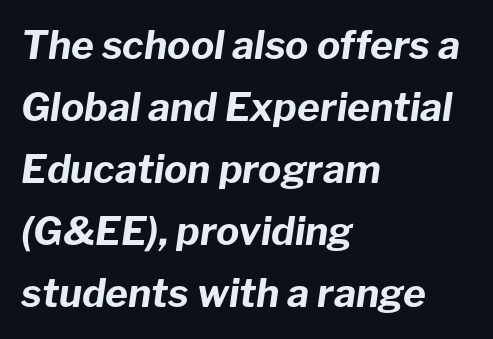
Q: Is the text bold? A: Yes.
Q: Is the text italic (slanted)? A: Yes, it leans right by about 8 degrees.
Q: Is the text underlined? A: No.
Q: How is the paragraph aligned? A: Left-aligned.
Q: Is the spacing between letters normal or unusually wide? A: Normal.
Q: Is the spacing between lines tight, normal or loose? A: Normal.
Q: Width (condensed, normal, or wide)? A: Normal.
Q: Stroke contrast? A: Low.
Q: x-height? A: Medium.
Q: Monospaced? A: No.
